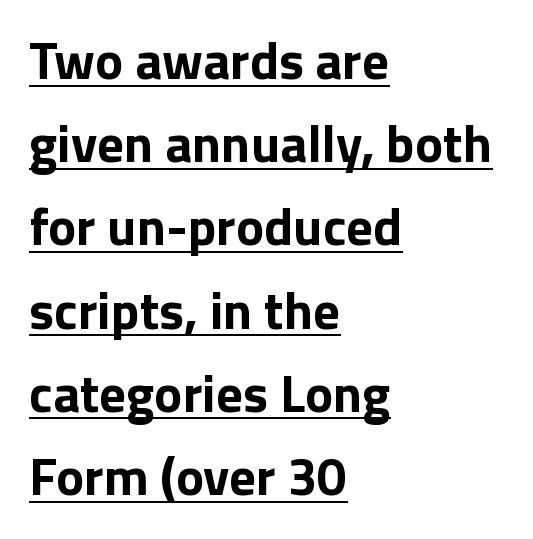
The image shows 53 px bold sans-serif type, upright; set left-aligned, normal line spacing (1.57x), normal letter spacing, underlined; low stroke contrast and a medium x-height.
